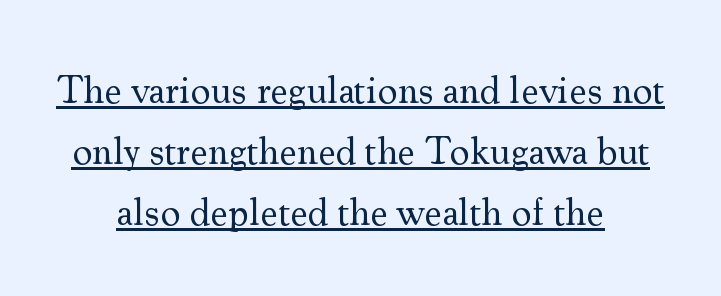
Is there any slant? The stems are plumb. This rendering employs a face with finishing strokes, i.e., a serif. The lines are quadded center. This sample has the flowing, uneven cadence of proportional lettering. The passage shown is not bold in any degree. Decoration check: the copy is underlined.
